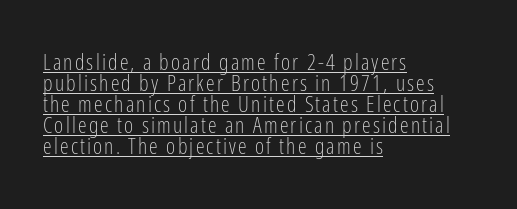
The image shows 22 px text type, upright; set left-aligned, tight line spacing (0.96x), underlined.
